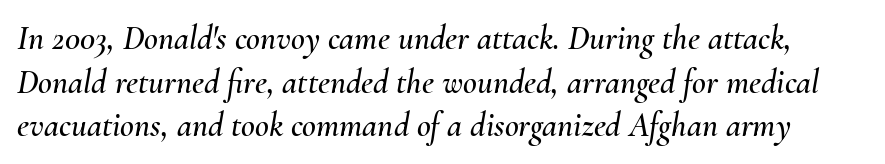
The image shows 34 px text type, italic (leaning right); set normal line spacing (1.28x), normal letter spacing, not underlined; medium stroke contrast and a small x-height.
